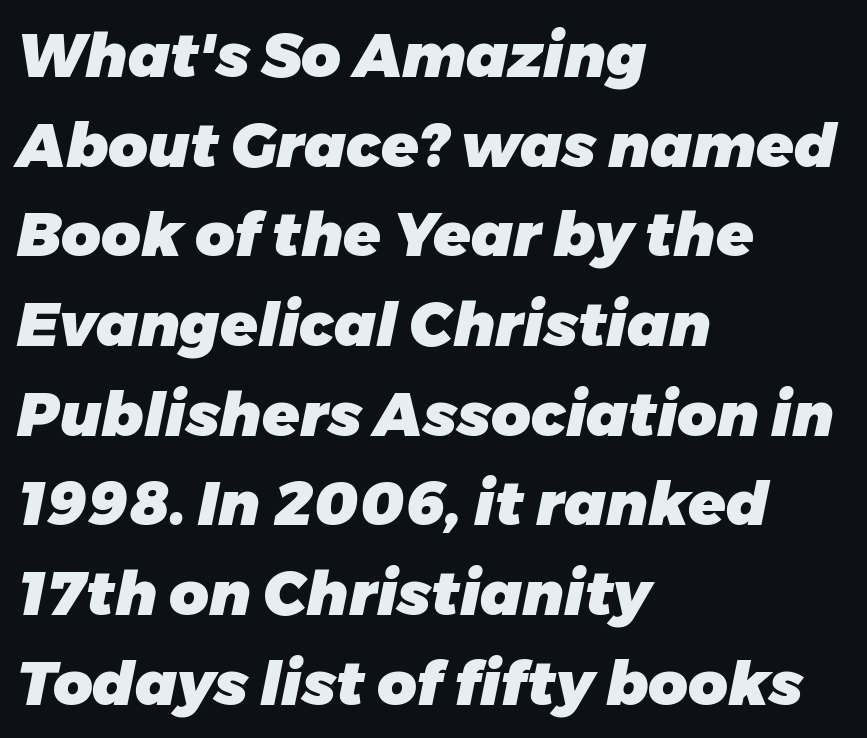
Q: Is the text bold? A: Yes.
Q: Is the text italic (slanted)? A: Yes, it leans right by about 11 degrees.
Q: Is the text underlined? A: No.
Q: How is the paragraph aligned? A: Left-aligned.
Q: Is the spacing between letters normal or unusually wide? A: Normal.
Q: Is the spacing between lines tight, normal or loose? A: Normal.
Q: Width (condensed, normal, or wide)? A: Normal.
Q: Stroke contrast? A: Low.
Q: x-height? A: Medium.
Q: Monospaced? A: No.
